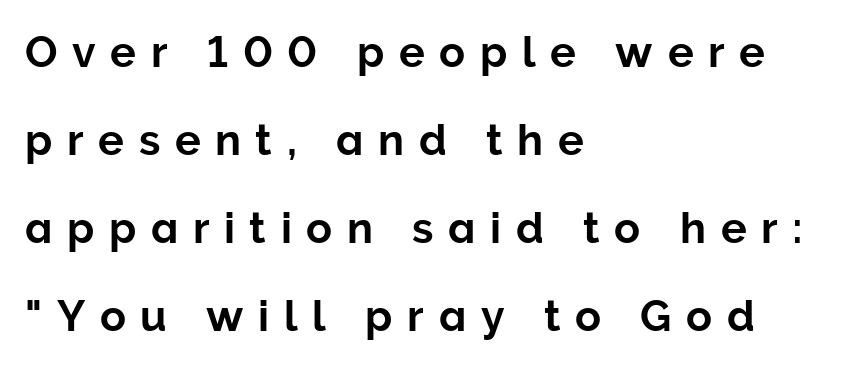
{"serif": "no", "italic": "no", "width": "normal", "stroke_contrast": "low", "x_height": "medium", "monospaced": "no", "underline": "no", "align": "left", "line_spacing": "loose", "line_spacing_ratio": 2.05, "letter_spacing": "wide", "letter_spacing_em": 0.34, "glyph_px": 43}
